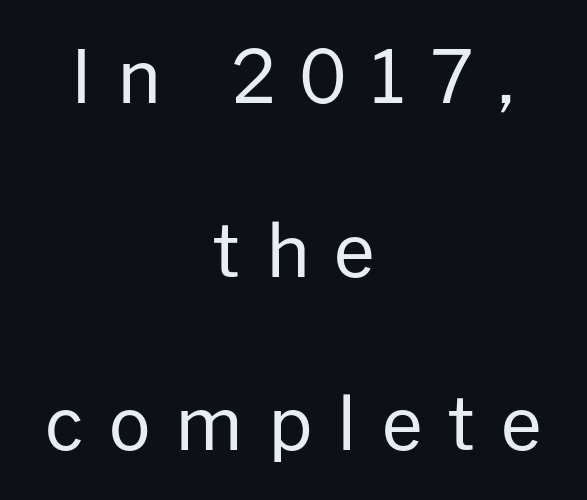
Q: Is the text bold? A: No.
Q: Is the text italic (slanted)? A: No, it is upright.
Q: Is the typeface a serif or a sans-serif typeface? A: Sans-serif.
Q: Is the text underlined? A: No.
Q: How is the paragraph aligned? A: Centered.
Q: Is the spacing between letters normal or unusually wide? A: Unusually wide.
Q: Is the spacing between lines tight, normal or loose? A: Loose.
Q: Width (condensed, normal, or wide)? A: Normal.
Q: Stroke contrast? A: Low.
Q: x-height? A: Medium.
Q: Monospaced? A: No.
